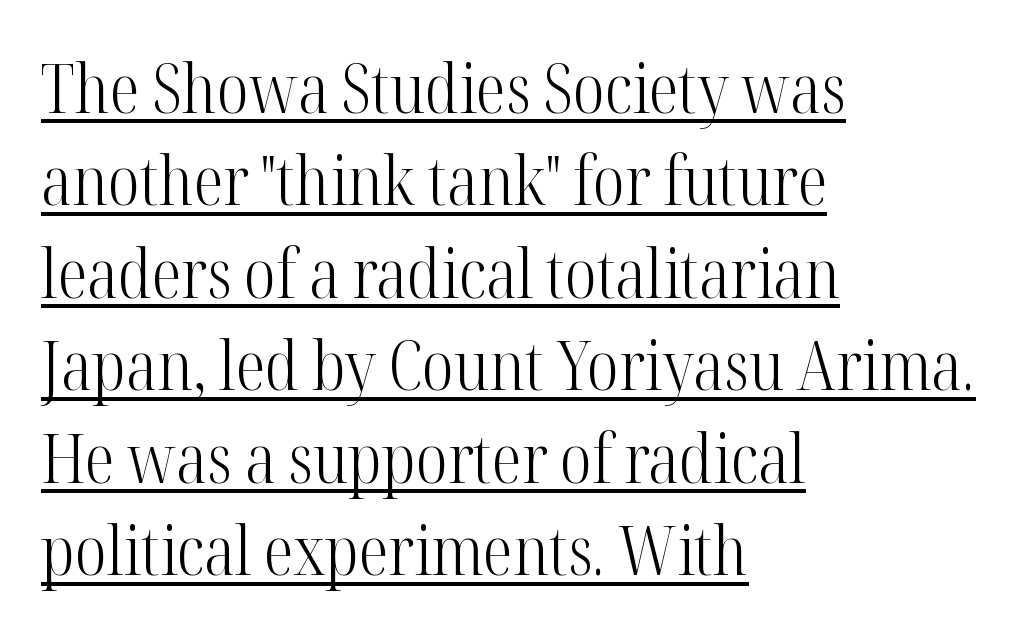
Q: Is the text bold? A: No.
Q: Is the text italic (slanted)? A: No, it is upright.
Q: Is the typeface a serif or a sans-serif typeface? A: Serif.
Q: Is the text underlined? A: Yes.
Q: How is the paragraph aligned? A: Left-aligned.
Q: Is the spacing between letters normal or unusually wide? A: Normal.
Q: Is the spacing between lines tight, normal or loose? A: Normal.
Q: Width (condensed, normal, or wide)? A: Condensed.
Q: Stroke contrast? A: High.
Q: x-height? A: Medium.
Q: Monospaced? A: No.
